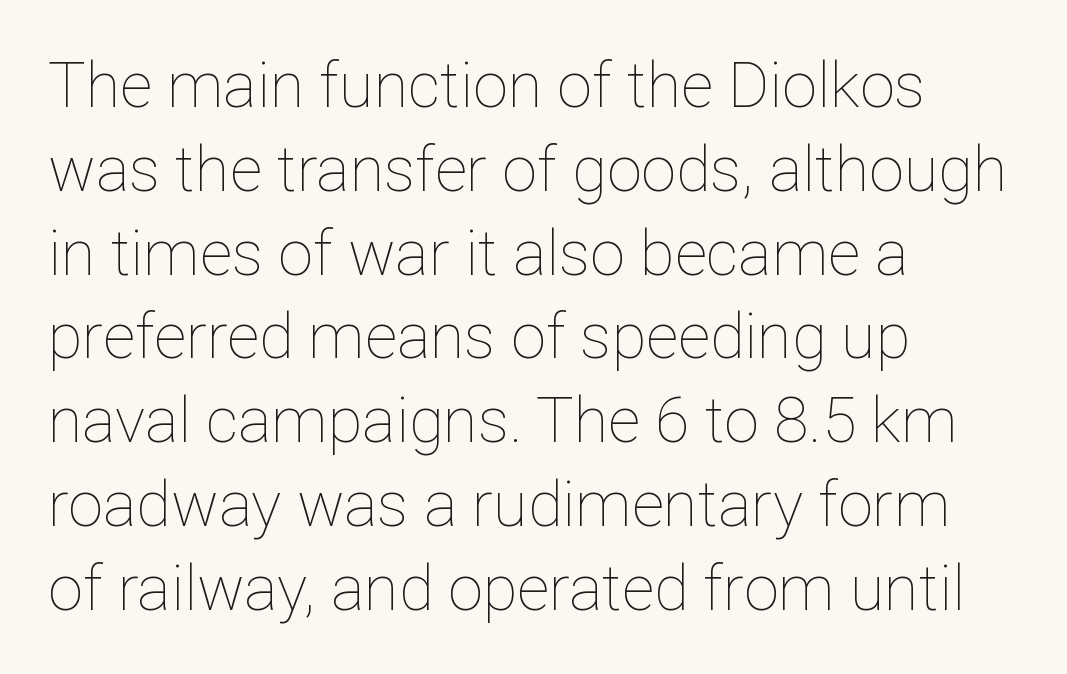
{"italic": "no", "bold": "no", "weight": "thin", "width": "normal", "stroke_contrast": "low", "x_height": "medium", "monospaced": "no", "underline": "no", "align": "left", "line_spacing": "normal", "line_spacing_ratio": 1.33, "letter_spacing": "normal", "letter_spacing_em": 0.0, "glyph_px": 63}
